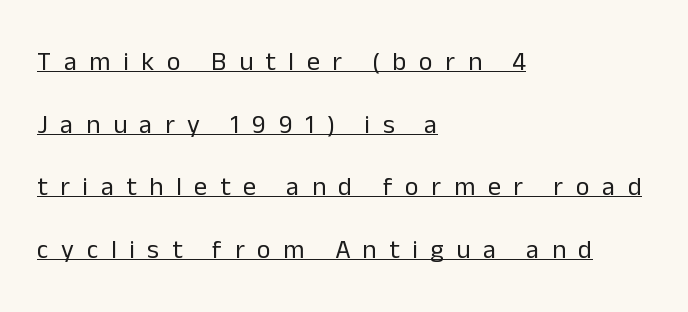
Q: Is the text bold? A: No.
Q: Is the text italic (slanted)? A: No, it is upright.
Q: Is the text underlined? A: Yes.
Q: How is the paragraph aligned? A: Left-aligned.
Q: Is the spacing between letters normal or unusually wide? A: Unusually wide.
Q: Is the spacing between lines tight, normal or loose? A: Loose.
